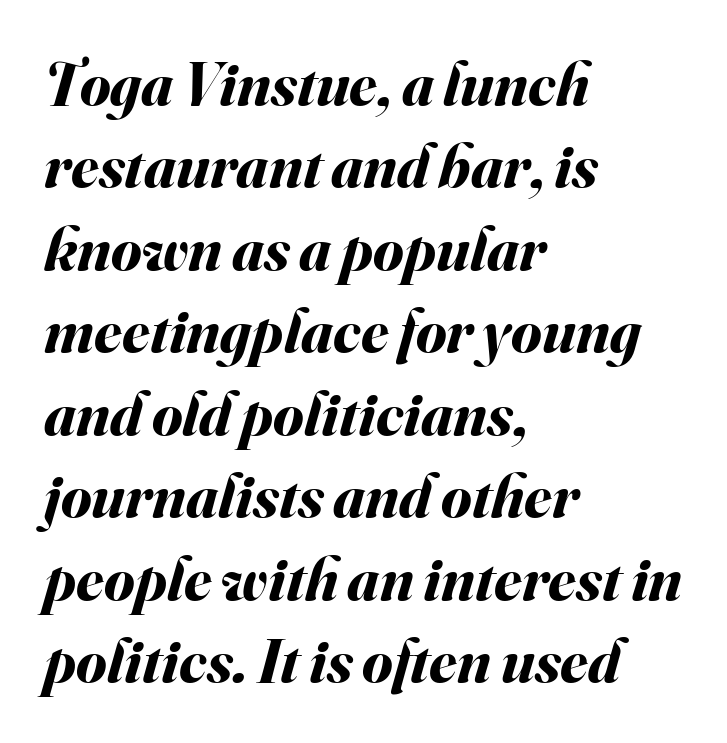
Q: Is the text bold? A: Yes.
Q: Is the text italic (slanted)? A: Yes, it leans right by about 16 degrees.
Q: Is the text underlined? A: No.
Q: How is the paragraph aligned? A: Left-aligned.
Q: Is the spacing between letters normal or unusually wide? A: Normal.
Q: Is the spacing between lines tight, normal or loose? A: Normal.
Q: Width (condensed, normal, or wide)? A: Normal.
Q: Stroke contrast? A: Medium.
Q: x-height? A: Small.
Q: Monospaced? A: No.
